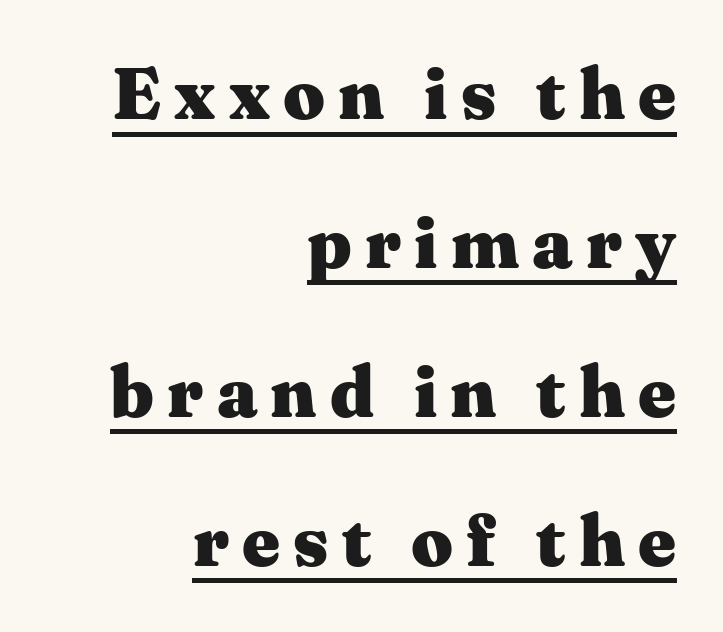
{"serif": "yes", "italic": "no", "bold": "yes", "weight": "heavy", "width": "wide", "stroke_contrast": "medium", "x_height": "medium", "monospaced": "no", "underline": "yes", "align": "right", "line_spacing": "loose", "line_spacing_ratio": 2.04, "glyph_px": 73}
